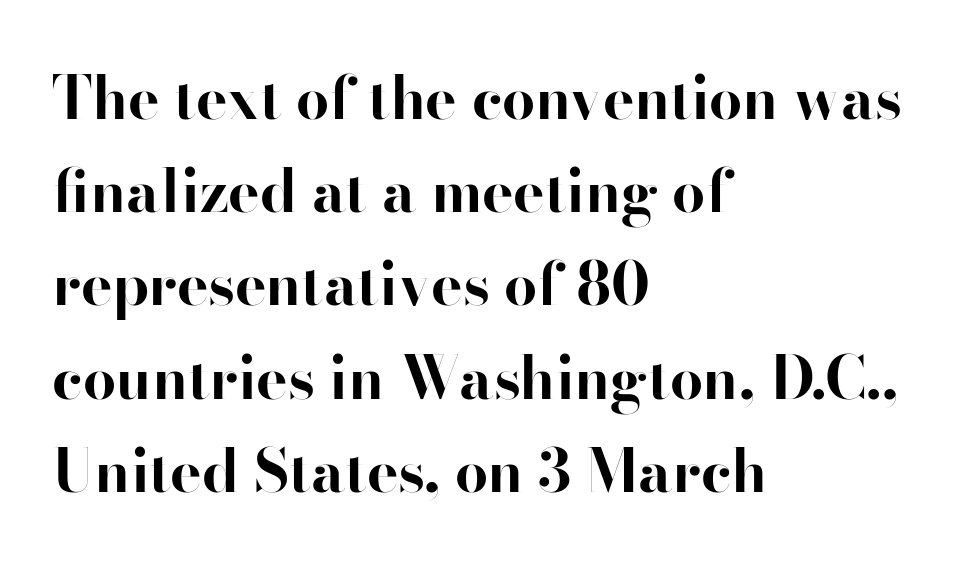
{"serif": "no", "italic": "no", "bold": "yes", "weight": "bold", "width": "normal", "stroke_contrast": "high", "x_height": "small", "monospaced": "no", "underline": "no", "align": "left", "line_spacing": "normal", "line_spacing_ratio": 1.58, "letter_spacing": "normal", "letter_spacing_em": 0.0, "glyph_px": 59}
